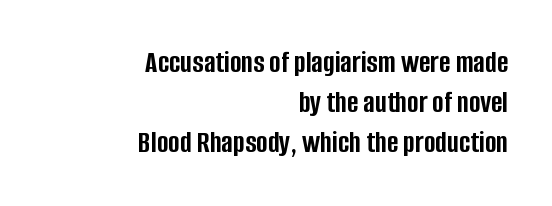
Looks like regular typesetting: each glyph gets only the width it needs. Regarding serifs, this sample does without them. No word sits above an underline. The space between consecutive lines is moderate. If you drew a ruler down the right edge, every line would touch it. Quick note: not italic, upright.
